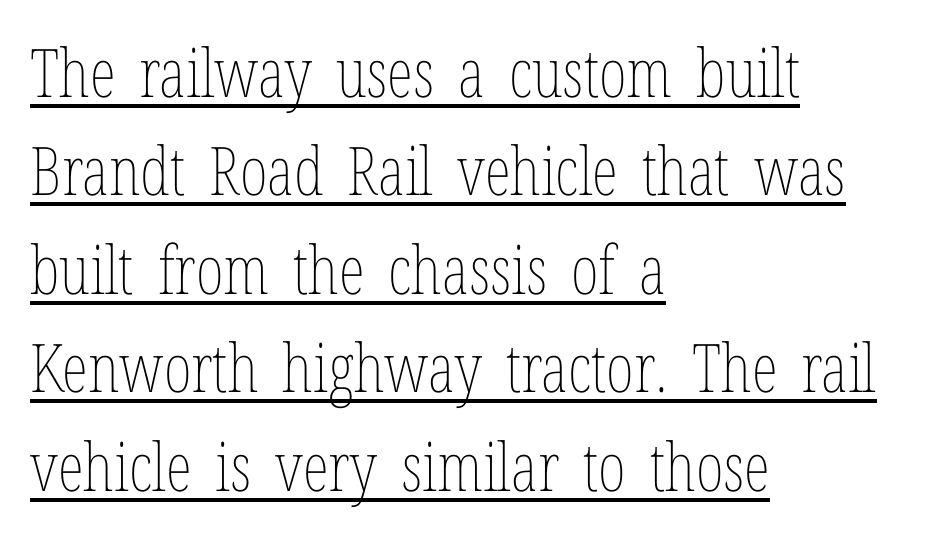
The image shows 67 px thin, condensed type, upright; set left-aligned, normal line spacing (1.47x), normal letter spacing, underlined; low stroke contrast and a medium x-height.
